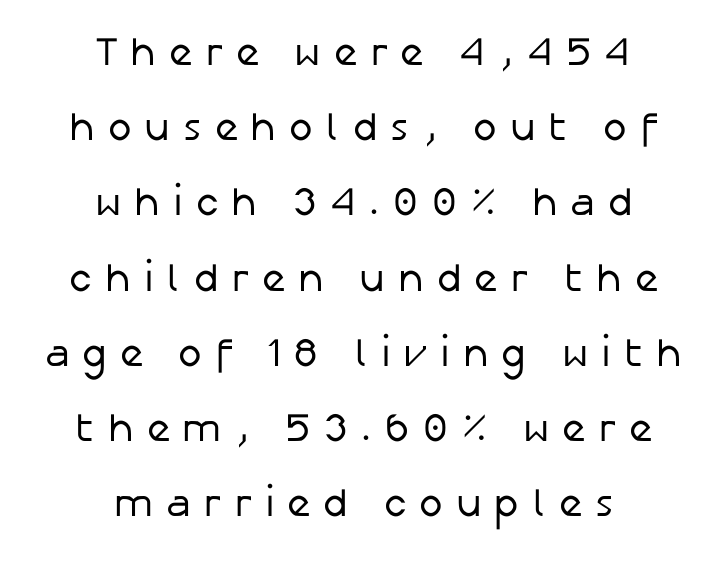
The image shows 40 px regular-weight sans-serif type, upright; set centered, line spacing 1.88x, unusually wide letter spacing (+0.32 em), not underlined; low stroke contrast and a medium x-height.
